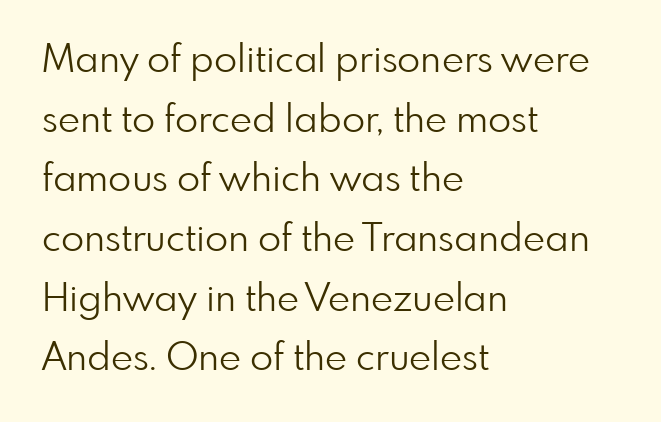
The image shows 38 px light sans-serif type, upright; set left-aligned, normal line spacing (1.57x), normal letter spacing, not underlined; low stroke contrast and a small x-height.
